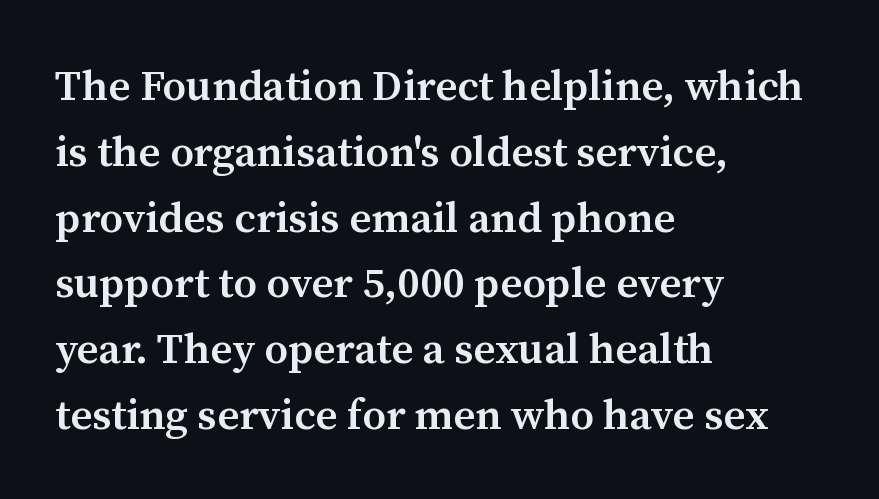
The image shows 43 px semibold serif type, upright; set left-aligned, normal line spacing (1.53x), normal letter spacing, not underlined; medium stroke contrast and a medium x-height.
